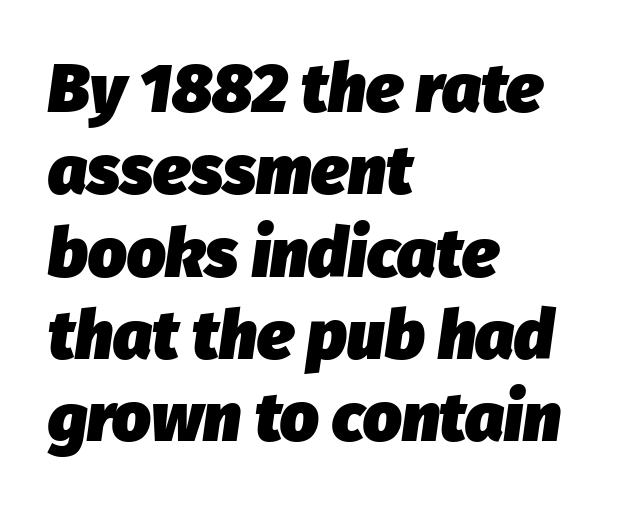
Q: Is the text bold? A: Yes.
Q: Is the text italic (slanted)? A: Yes, it leans right by about 8 degrees.
Q: Is the text underlined? A: No.
Q: How is the paragraph aligned? A: Left-aligned.
Q: Is the spacing between letters normal or unusually wide? A: Normal.
Q: Width (condensed, normal, or wide)? A: Normal.
Q: Stroke contrast? A: Low.
Q: x-height? A: Medium.
Q: Monospaced? A: No.
